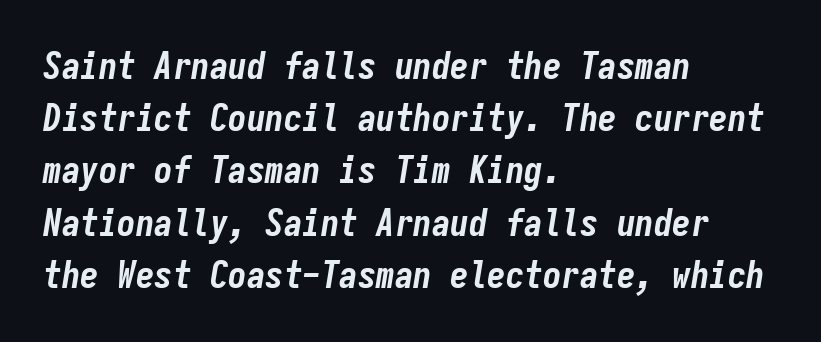
{"italic": "yes", "lean": "right", "slant_degrees": 9, "bold": "yes", "weight": "bold", "width": "condensed", "stroke_contrast": "low", "x_height": "medium", "monospaced": "yes", "underline": "no", "align": "left", "line_spacing": "normal", "line_spacing_ratio": 1.41, "letter_spacing": "normal", "letter_spacing_em": 0.0, "glyph_px": 37}
